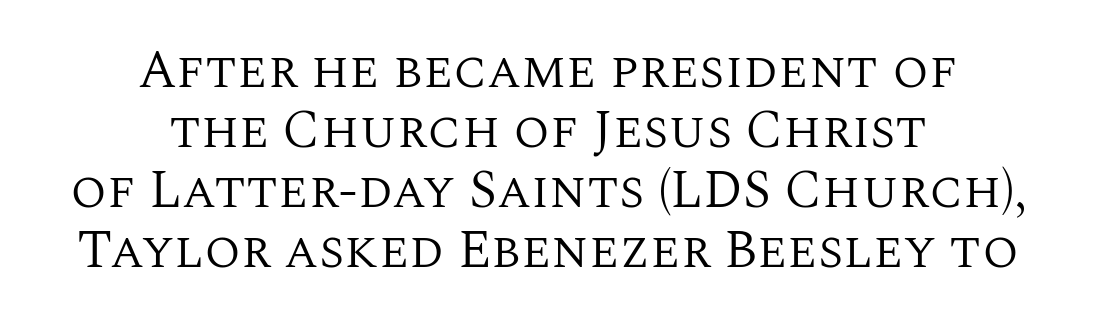
{"serif": "yes", "italic": "no", "bold": "no", "weight": "regular", "width": "normal", "stroke_contrast": "medium", "x_height": "large", "monospaced": "no", "underline": "no", "align": "center", "line_spacing": "tight", "line_spacing_ratio": 1.13, "letter_spacing": "normal", "letter_spacing_em": 0.0, "glyph_px": 53}
